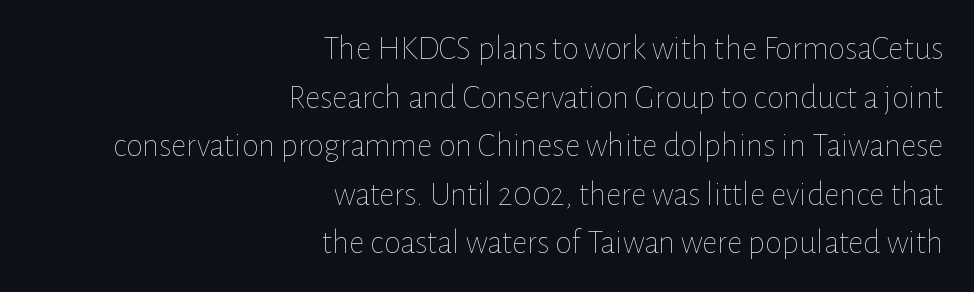
Q: Is the text bold? A: No.
Q: Is the text italic (slanted)? A: No, it is upright.
Q: Is the text underlined? A: No.
Q: How is the paragraph aligned? A: Right-aligned.
Q: Is the spacing between letters normal or unusually wide? A: Normal.
Q: Is the spacing between lines tight, normal or loose? A: Normal.
Q: Width (condensed, normal, or wide)? A: Normal.
Q: Stroke contrast? A: Low.
Q: x-height? A: Medium.
Q: Monospaced? A: No.
